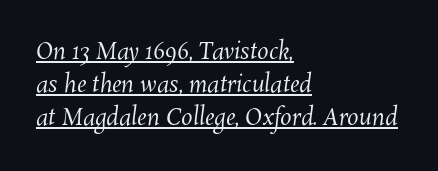
If you drew a ruler down the left edge, every line would touch it. The weight would be labelled regular, book, light, or lighter still. The gaps between neighbouring characters are ordinary and unremarkable. This sample keeps an unexceptional amount of space between lines. The face used here appears with an underline applied.
